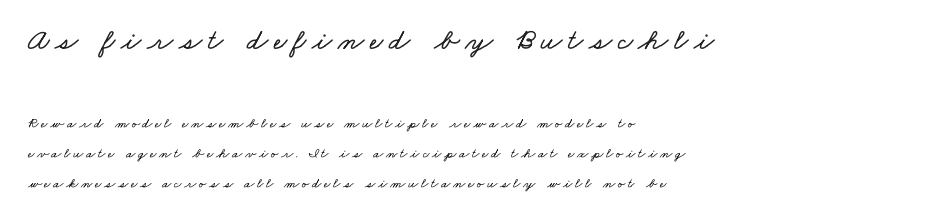
{"width": "wide", "stroke_contrast": "low", "x_height": "small", "monospaced": "no", "underline": "no", "align": "left", "line_spacing": "loose", "line_spacing_ratio": 2.16, "larger_block": "first", "size_ratio": 2.14, "glyph_px": 30}
